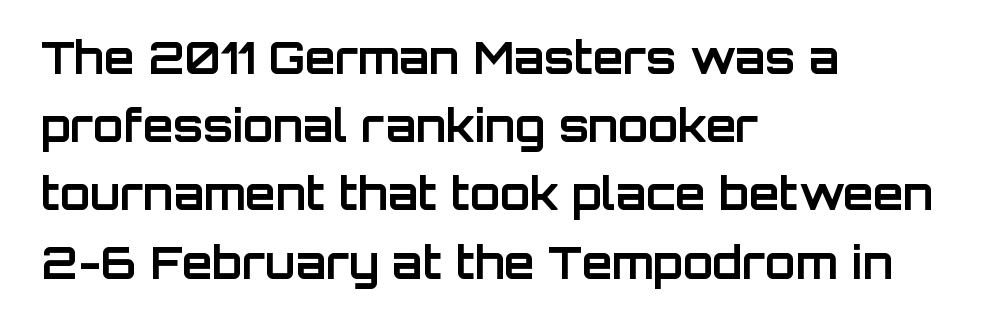
Baseline-to-baseline distance is the conventional proportion of letter height. The type sits square on the baseline with zero lean. The glyphs in this specimen are sans serif. Proportional: the letters do not fall into vertical columns.
